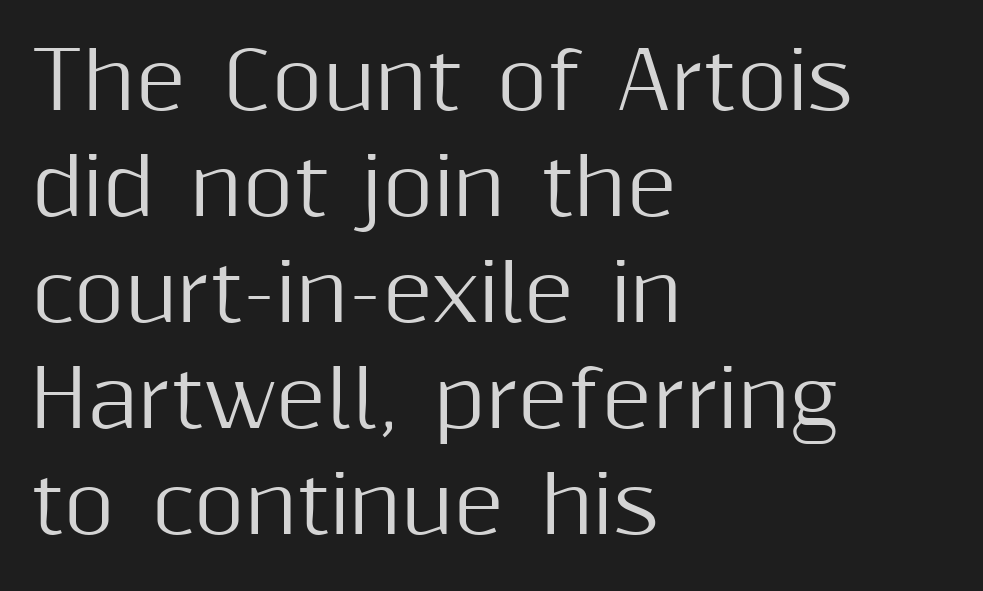
{"serif": "no", "italic": "no", "width": "normal", "stroke_contrast": "medium", "x_height": "medium", "monospaced": "no", "underline": "no", "align": "left", "line_spacing": "normal", "line_spacing_ratio": 1.36, "letter_spacing": "normal", "letter_spacing_em": 0.0, "glyph_px": 78}
